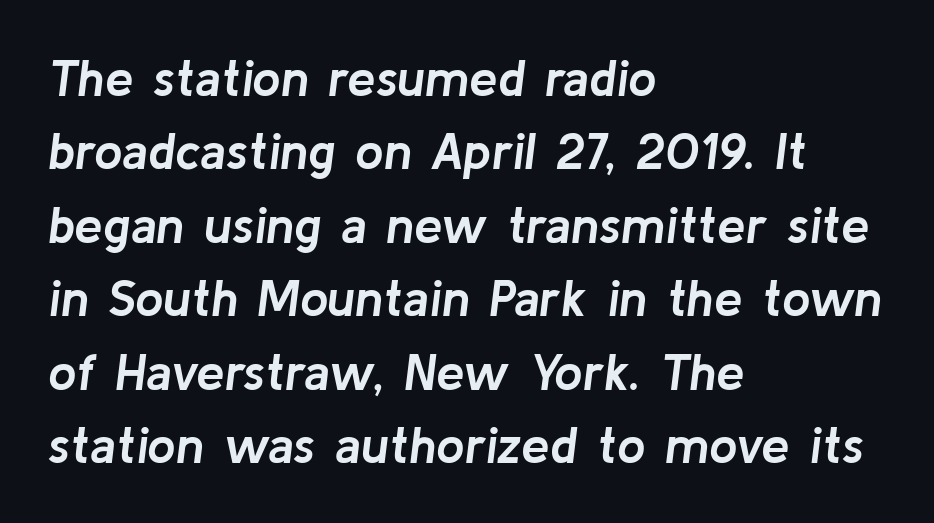
The image shows 51 px semibold type, italic (leaning right); set left-aligned, normal line spacing (1.44x), normal letter spacing, not underlined; low stroke contrast and a medium x-height.
